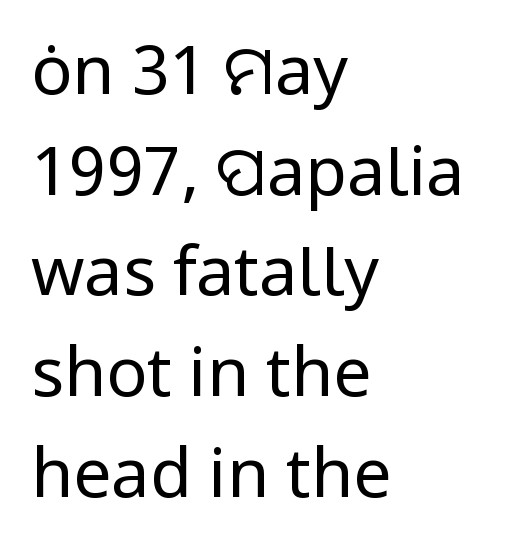
{"serif": "no", "italic": "no", "bold": "no", "weight": "regular", "width": "normal", "stroke_contrast": "low", "x_height": "medium", "monospaced": "no", "underline": "no", "align": "left", "line_spacing": "normal", "line_spacing_ratio": 1.48, "letter_spacing": "normal", "letter_spacing_em": 0.0, "glyph_px": 68}
